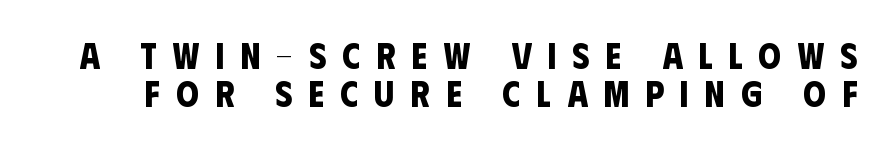
The image shows 36 px bold, condensed sans-serif type; set tight line spacing (1.05x), unusually wide letter spacing (+0.45 em), not underlined; low stroke contrast and a large x-height.
